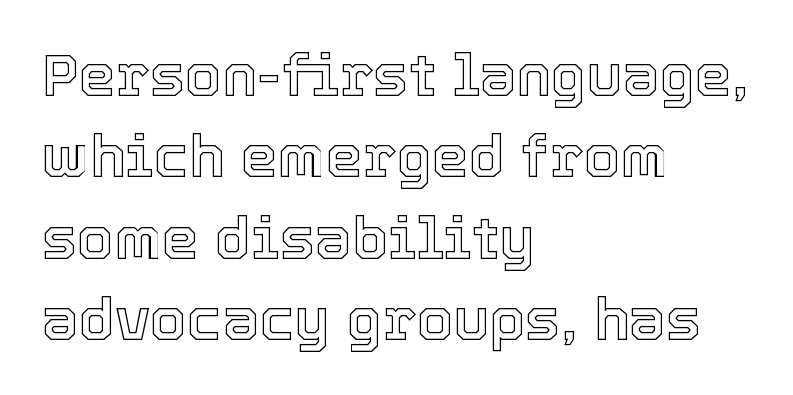
Q: Is the text italic (slanted)? A: No, it is upright.
Q: Is the text underlined? A: No.
Q: How is the paragraph aligned? A: Left-aligned.
Q: Is the spacing between letters normal or unusually wide? A: Normal.
Q: Is the spacing between lines tight, normal or loose? A: Normal.
Q: Width (condensed, normal, or wide)? A: Normal.
Q: x-height? A: Medium.
Q: Monospaced? A: No.
